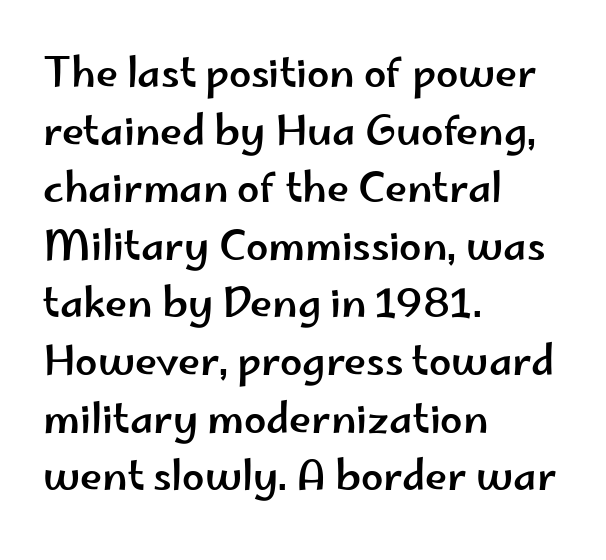
In terms of posture, this sample is upright. Nobody touched the tracking dial on this one. The rendering uses natural spacing where letterforms have individual widths. Baseline-to-baseline distance is the conventional proportion of letter height. To sum up the face: it is a sans, with no serifs.
